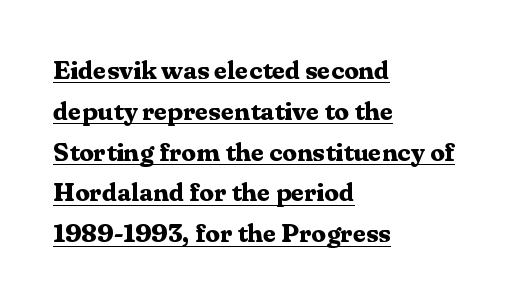
The font's upright variant was chosen for this text. Caption: lettering with a line underneath. The type is set solid horizontally, with unmodified tracking. Regarding leading, the lines here are spaced in the standard way.
